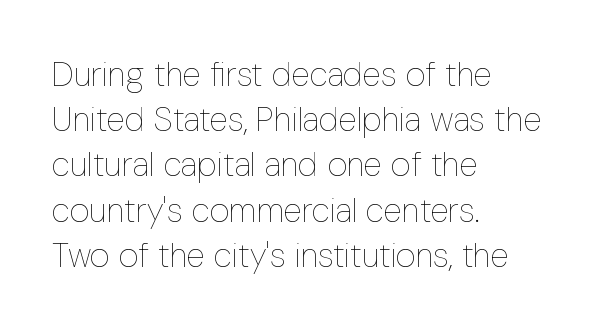
Q: Is the text bold? A: No.
Q: Is the text italic (slanted)? A: No, it is upright.
Q: Is the text underlined? A: No.
Q: How is the paragraph aligned? A: Left-aligned.
Q: Is the spacing between letters normal or unusually wide? A: Normal.
Q: Is the spacing between lines tight, normal or loose? A: Normal.
Q: Width (condensed, normal, or wide)? A: Condensed.
Q: Stroke contrast? A: Low.
Q: x-height? A: Medium.
Q: Monospaced? A: No.
